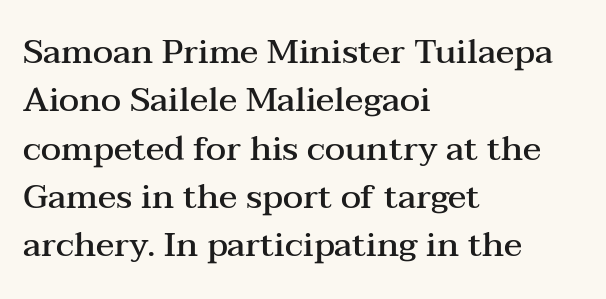
Q: Is the text bold? A: Semi-bold.
Q: Is the text italic (slanted)? A: No, it is upright.
Q: Is the typeface a serif or a sans-serif typeface? A: Serif.
Q: Is the text underlined? A: No.
Q: How is the paragraph aligned? A: Left-aligned.
Q: Is the spacing between letters normal or unusually wide? A: Normal.
Q: Is the spacing between lines tight, normal or loose? A: Normal.
Q: Width (condensed, normal, or wide)? A: Wide.
Q: Stroke contrast? A: Medium.
Q: x-height? A: Medium.
Q: Monospaced? A: No.
